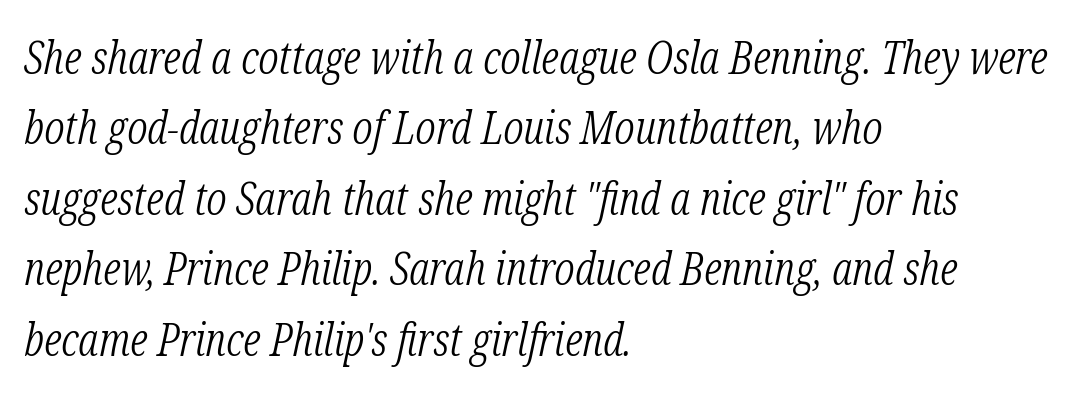
The image shows 46 px light, condensed serif type, italic (leaning right); set left-aligned, normal line spacing (1.53x), normal letter spacing, not underlined; low stroke contrast and a medium x-height.
